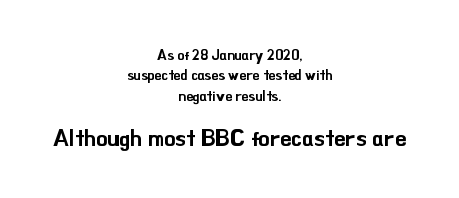
Q: Is the text italic (slanted)? A: No, it is upright.
Q: Is the text underlined? A: No.
Q: How is the paragraph aligned? A: Centered.
Q: Is the spacing between letters normal or unusually wide? A: Normal.
Q: Is the spacing between lines tight, normal or loose? A: Normal.
Q: Which block of text is set in a larger size, the first (top) or the second (bottom)? A: The second (bottom) one.
